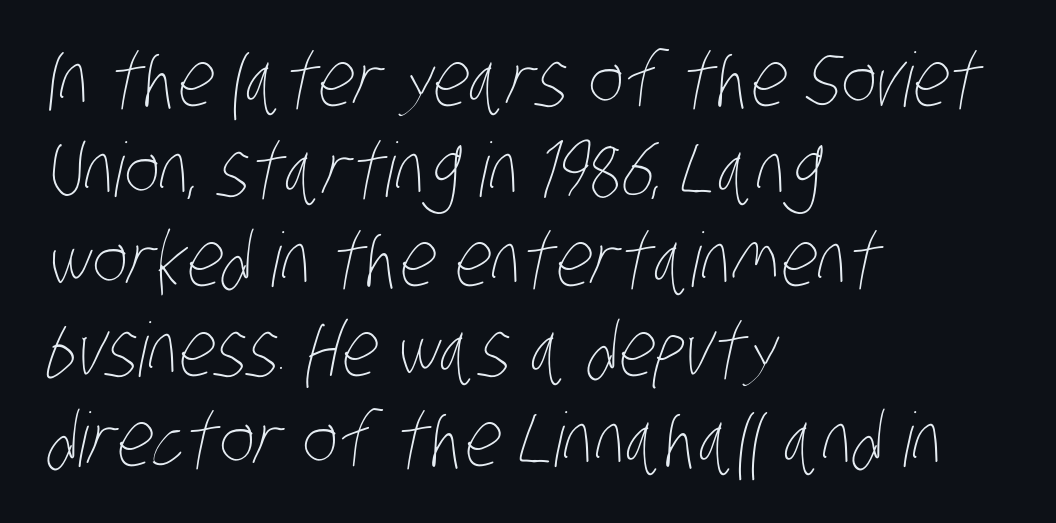
{"bold": "no", "weight": "thin", "width": "condensed", "stroke_contrast": "low", "x_height": "large", "monospaced": "no", "underline": "no", "align": "left", "line_spacing_ratio": 1.2, "letter_spacing": "normal", "letter_spacing_em": 0.0, "glyph_px": 75}
